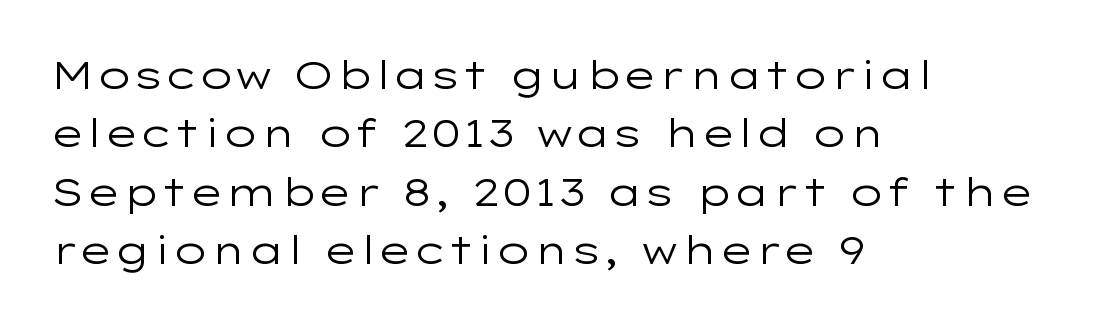
Regarding leading, the lines here are spaced in the standard way. Here the glyphs are tracked normally, forming tight word shapes. Weight class: somewhere from thin through regular. Compared with a centered layout, this one pins lines to the left instead.
